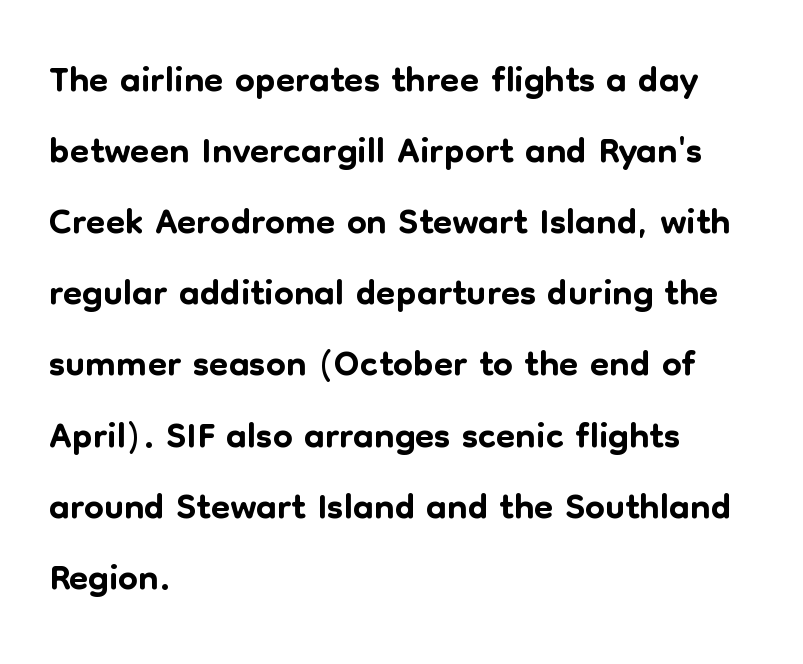
Q: Is the text italic (slanted)? A: No, it is upright.
Q: Is the typeface a serif or a sans-serif typeface? A: Sans-serif.
Q: Is the text underlined? A: No.
Q: How is the paragraph aligned? A: Left-aligned.
Q: Is the spacing between letters normal or unusually wide? A: Normal.
Q: Is the spacing between lines tight, normal or loose? A: Normal.
Q: Width (condensed, normal, or wide)? A: Normal.
Q: Stroke contrast? A: Low.
Q: x-height? A: Medium.
Q: Monospaced? A: No.
